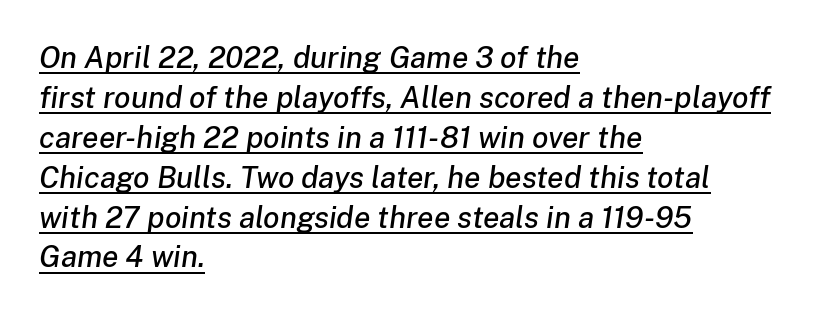
Q: Is the text italic (slanted)? A: Yes, it leans right by about 8 degrees.
Q: Is the text underlined? A: Yes.
Q: How is the paragraph aligned? A: Left-aligned.
Q: Is the spacing between letters normal or unusually wide? A: Normal.
Q: Is the spacing between lines tight, normal or loose? A: Normal.
Q: Width (condensed, normal, or wide)? A: Normal.
Q: Stroke contrast? A: Low.
Q: x-height? A: Medium.
Q: Monospaced? A: No.
